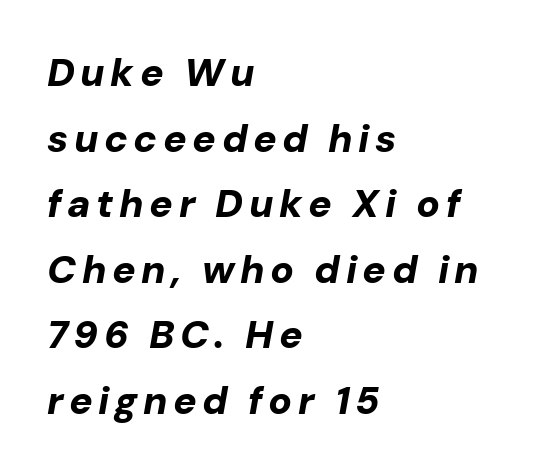
Would a proofreader flag this as italicized? Yes. The gap between lines stays unmarked. Does the weight exceed regular? Yes, all the way to bold. Spacing verdict: proportional, widths tailored to each character. Does the copy run flush right? No — it runs flush left.
